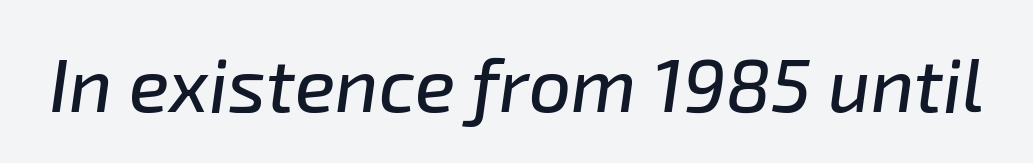
The image shows 75 px text type, italic (leaning right); set normal letter spacing, not underlined; low stroke contrast and a medium x-height.
